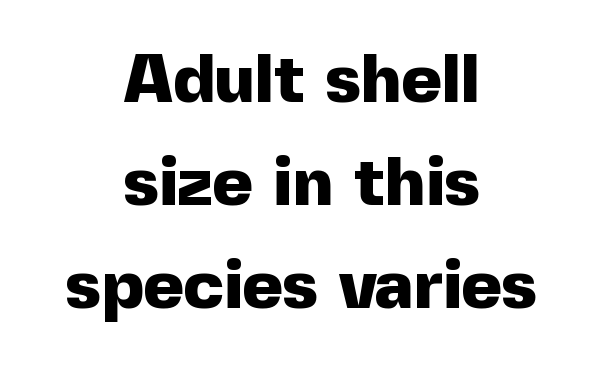
Strong, thick strokes mark this as bold type. Proportional: the letters do not fall into vertical columns. The type is set solid horizontally, with unmodified tracking. The specimen reads as upright at a glance. In CSS terms this would be text-align: center. The block of text has a typical density, with ordinary space between rows.
